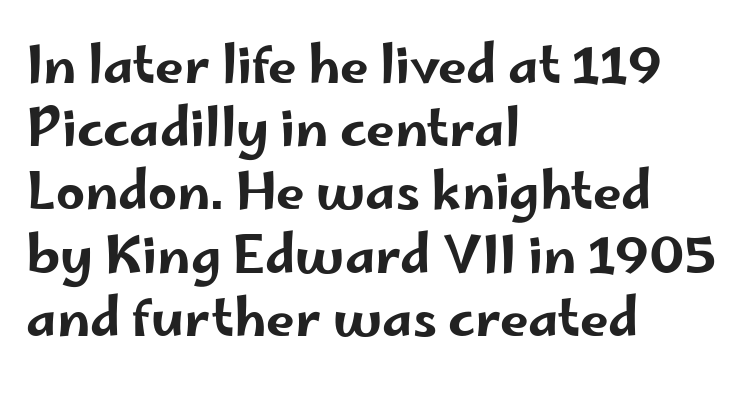
Q: Is the text italic (slanted)? A: No, it is upright.
Q: Is the typeface a serif or a sans-serif typeface? A: Sans-serif.
Q: Is the text underlined? A: No.
Q: How is the paragraph aligned? A: Left-aligned.
Q: Is the spacing between letters normal or unusually wide? A: Normal.
Q: Width (condensed, normal, or wide)? A: Wide.
Q: Stroke contrast? A: Low.
Q: x-height? A: Small.
Q: Monospaced? A: No.
